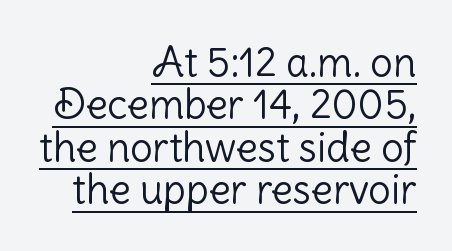
The face used here is proportionally spaced, like ordinary book or web type. The sample's only ornament is a line tracing under the words. The vertical gap from one line to the next is small. Weight: not bold — regular or lighter. What stands out about the letter spacing? Nothing — it is the standard amount. To sum up the face: it is a sans, with no serifs.
